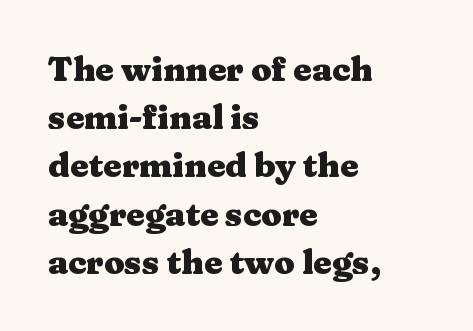
The image shows 33 px heavy, wide serif type, upright; set left-aligned, normal line spacing (1.46x), normal letter spacing, not underlined; medium stroke contrast and a medium x-height.
